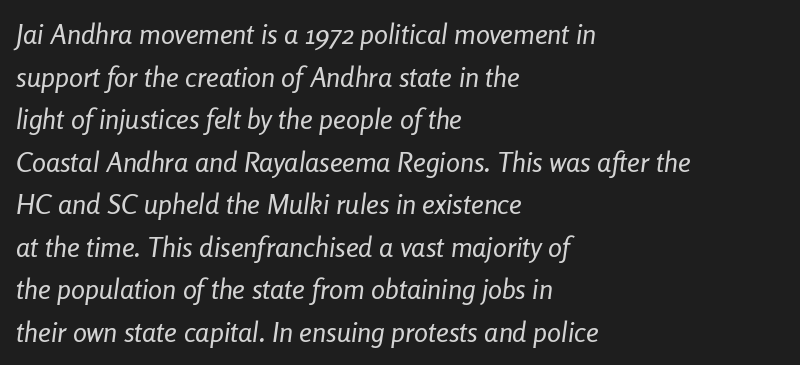
{"italic": "yes", "lean": "right", "slant_degrees": 8, "bold": "no", "weight": "regular", "width": "condensed", "stroke_contrast": "low", "x_height": "medium", "monospaced": "no", "underline": "no", "align": "left", "line_spacing": "normal", "line_spacing_ratio": 1.52, "letter_spacing": "normal", "letter_spacing_em": 0.0, "glyph_px": 28}
